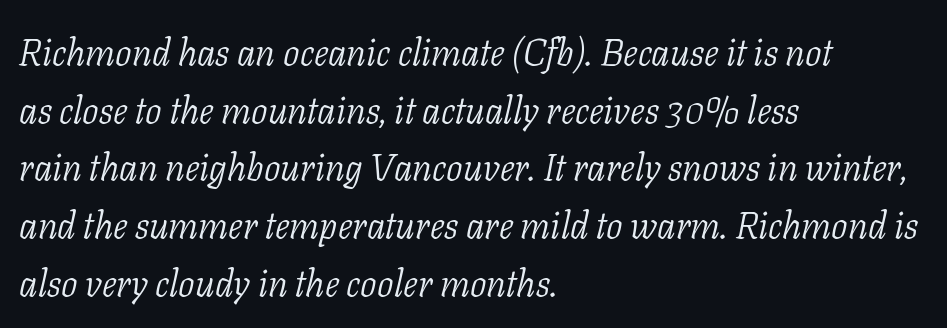
Q: Is the text bold? A: No.
Q: Is the text italic (slanted)? A: Yes, it leans right by about 11 degrees.
Q: Is the typeface a serif or a sans-serif typeface? A: Serif.
Q: Is the text underlined? A: No.
Q: How is the paragraph aligned? A: Left-aligned.
Q: Is the spacing between letters normal or unusually wide? A: Normal.
Q: Is the spacing between lines tight, normal or loose? A: Normal.
Q: Width (condensed, normal, or wide)? A: Normal.
Q: Stroke contrast? A: Low.
Q: x-height? A: Medium.
Q: Monospaced? A: No.
